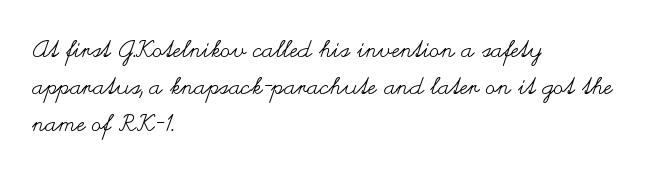
The rendering uses a moderate line-height, typical for paragraphs. The cut favours lightness, reaching ordinary text weight at its darkest. A student would call this left alignment; a typographer would say flush left, rag right. Honestly, there is no underline to notice here at all. The letterforms sit shoulder to shoulder at normal distance.
